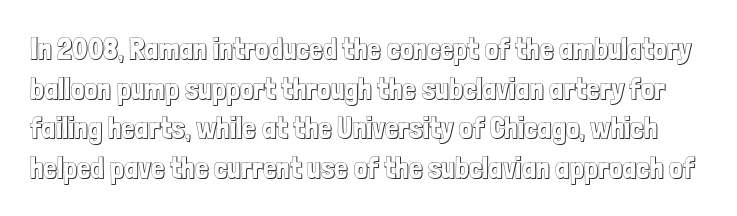
The image shows 30 px condensed type, upright; set normal line spacing (1.32x), normal letter spacing, not underlined; a medium x-height.
